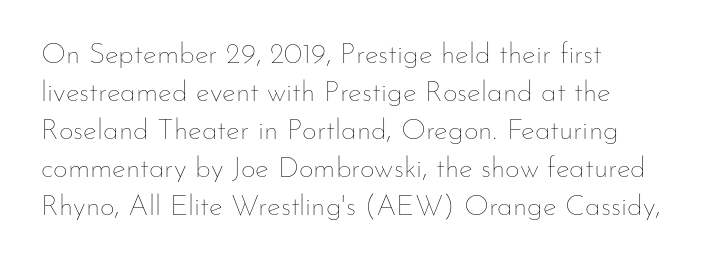
Quick note: not italic, upright. Each letter keeps its own natural width here, so spacing adapts to shape. Lines of text with bare space underneath. Line spacing here is normal. Between one letter and the next there's only the usual sliver of space.
